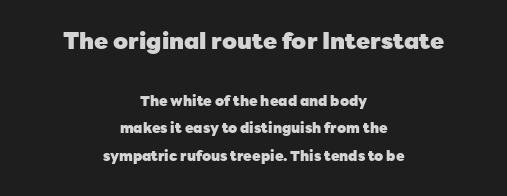
{"italic": "no", "bold": "yes", "underline": "no", "align": "center", "line_spacing": "loose", "line_spacing_ratio": 1.97, "letter_spacing": "normal", "letter_spacing_em": 0.0, "larger_block": "first", "size_ratio": 1.64, "glyph_px": 23}
